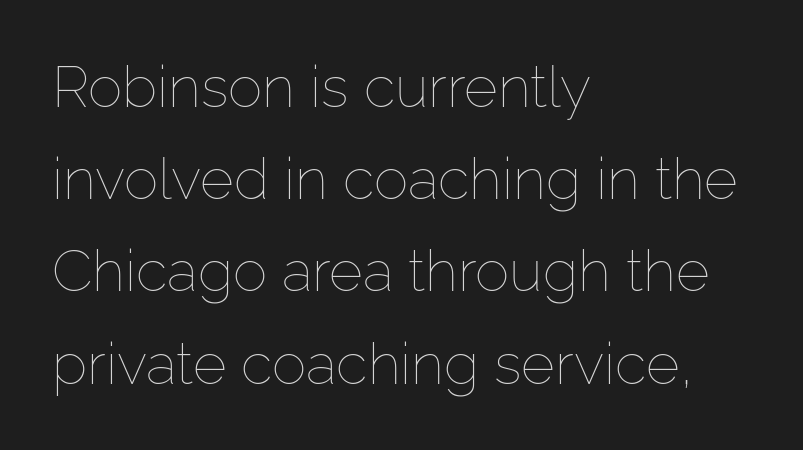
The image shows 58 px thin type, upright; set left-aligned, normal line spacing (1.59x), normal letter spacing, not underlined; low stroke contrast and a medium x-height.
